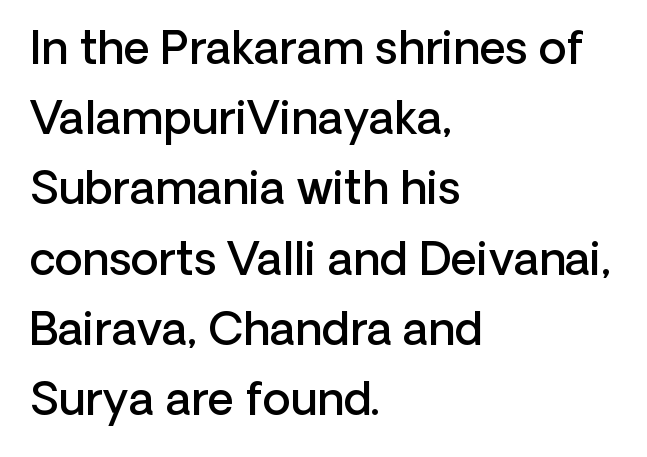
Q: Is the text bold? A: Semi-bold.
Q: Is the text italic (slanted)? A: No, it is upright.
Q: Is the typeface a serif or a sans-serif typeface? A: Sans-serif.
Q: Is the text underlined? A: No.
Q: How is the paragraph aligned? A: Left-aligned.
Q: Is the spacing between letters normal or unusually wide? A: Normal.
Q: Is the spacing between lines tight, normal or loose? A: Normal.
Q: Width (condensed, normal, or wide)? A: Normal.
Q: Stroke contrast? A: Low.
Q: x-height? A: Medium.
Q: Monospaced? A: No.
